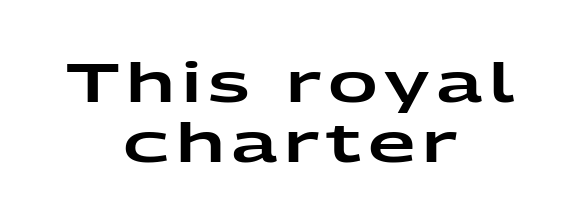
The type family on display is of the sans-serif kind. Descenders hang freely into open space. In CSS terms this would be text-align: center. The designer dialed line spacing down below the default.
